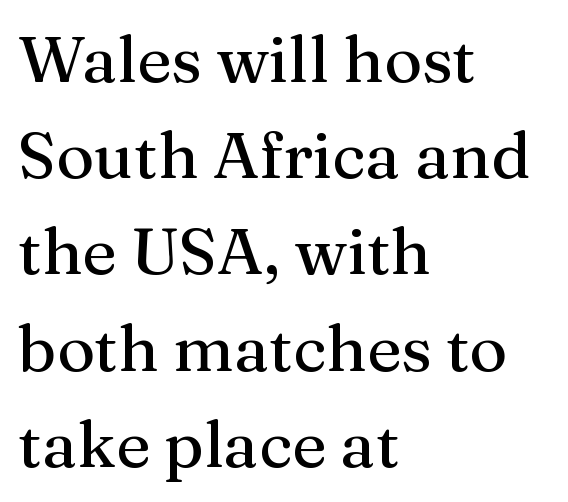
Q: Is the text italic (slanted)? A: No, it is upright.
Q: Is the typeface a serif or a sans-serif typeface? A: Serif.
Q: Is the text underlined? A: No.
Q: How is the paragraph aligned? A: Left-aligned.
Q: Is the spacing between letters normal or unusually wide? A: Normal.
Q: Is the spacing between lines tight, normal or loose? A: Normal.
Q: Width (condensed, normal, or wide)? A: Normal.
Q: Stroke contrast? A: Medium.
Q: x-height? A: Medium.
Q: Monospaced? A: No.
